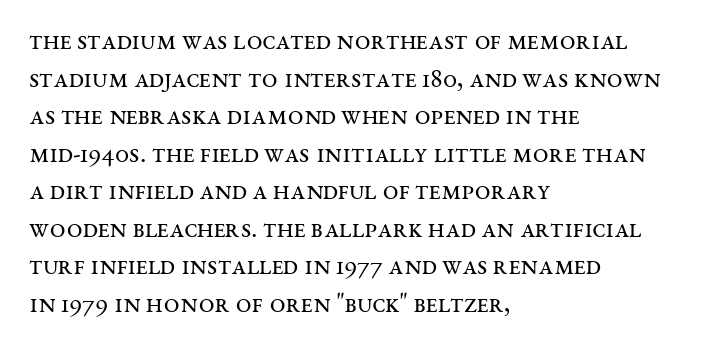
Quick note: not italic, upright. The compositor pushed each line to the left boundary. Think standard paragraph weight, or any step lighter than that. Classification — serif. This sample has the flowing, uneven cadence of proportional lettering.
